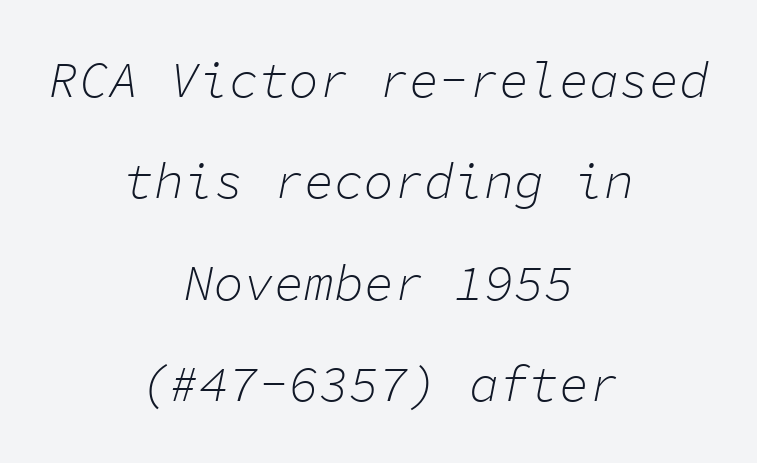
Is the stroke heavy? The answer is a plain regular-or-lighter. Visually the block forms a symmetrical silhouette, jagged on both flanks. The designer dialed line spacing up above the default. The letters march in equal steps, a hallmark of fixed-pitch type.
